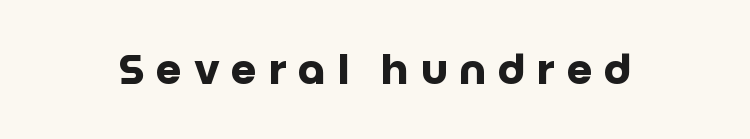
The rendering uses natural spacing where letterforms have individual widths. Beneath every word, the page is bare. These lines were composed using upright roman letters. Regarding serifs, this sample does without them. Between one letter and the next there's a generous, obvious gap. Set as a true bold cut, around the 700 mark.
